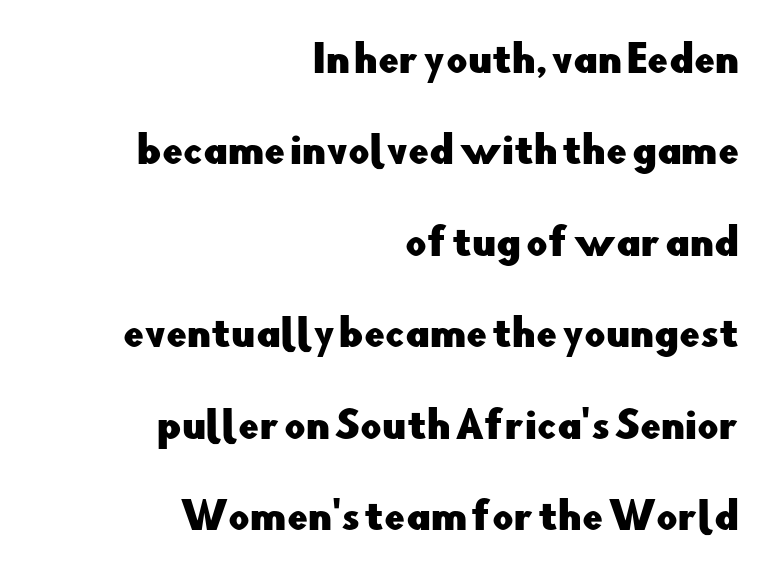
{"serif": "no", "italic": "no", "width": "normal", "stroke_contrast": "low", "x_height": "small", "monospaced": "no", "underline": "no", "align": "right", "line_spacing": "loose", "line_spacing_ratio": 2.47, "letter_spacing": "normal", "letter_spacing_em": 0.0, "glyph_px": 37}
